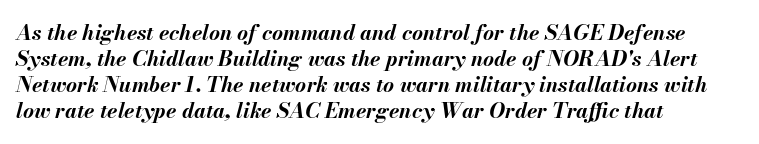
The image shows 21 px bold type, italic (leaning right); set left-aligned, line spacing 1.24x, normal letter spacing, not underlined.
